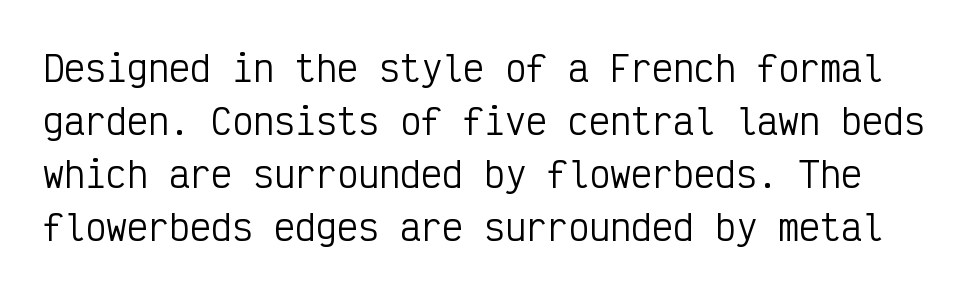
{"serif": "no", "italic": "no", "bold": "no", "weight": "regular", "width": "condensed", "stroke_contrast": "low", "x_height": "medium", "monospaced": "yes", "underline": "no", "line_spacing": "normal", "line_spacing_ratio": 1.51, "letter_spacing": "normal", "letter_spacing_em": 0.0, "glyph_px": 35}
